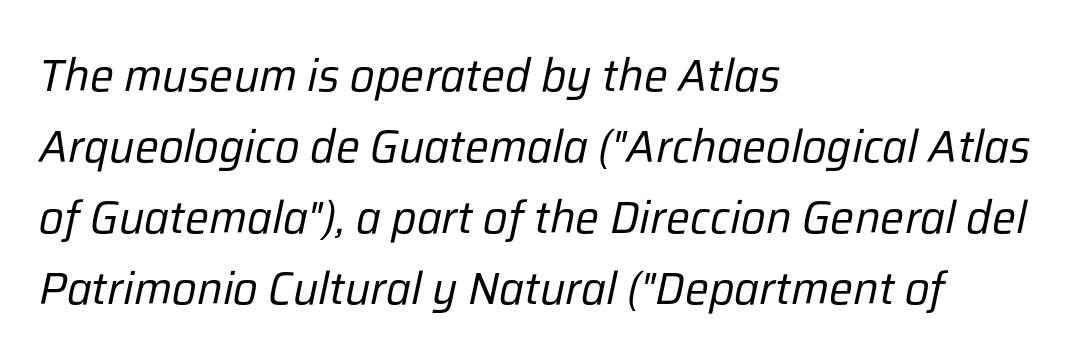
{"italic": "yes", "lean": "right", "slant_degrees": 12, "bold": "no", "weight": "regular", "width": "normal", "stroke_contrast": "low", "x_height": "medium", "monospaced": "no", "underline": "no", "align": "left", "line_spacing": "normal", "line_spacing_ratio": 1.58, "letter_spacing": "normal", "letter_spacing_em": 0.0, "glyph_px": 45}
